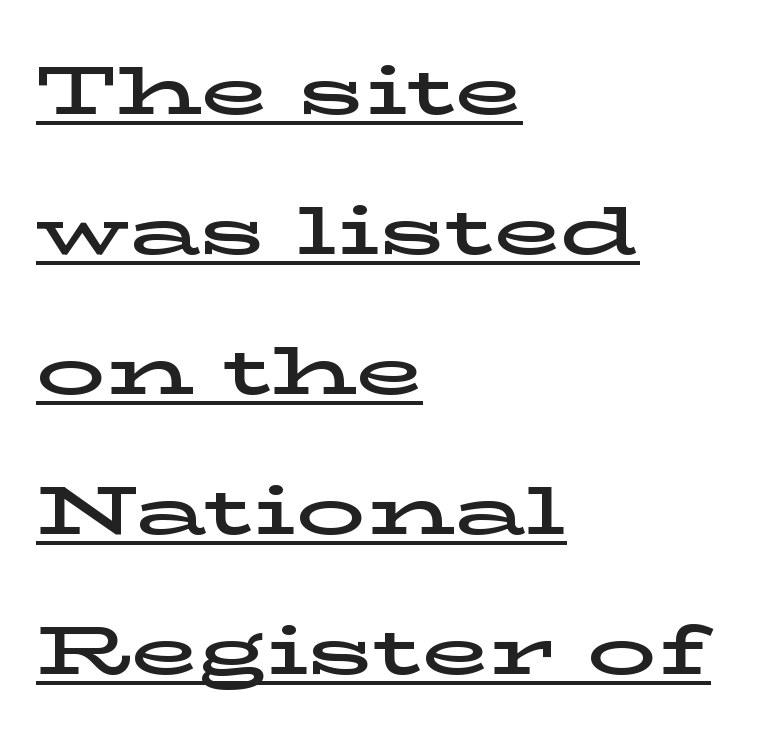
A continuous stroke trails under the words, as in a hyperlink. The type is set solid horizontally, with unmodified tracking. Quick note: not italic, upright. Is there much room between lines? Yes — plenty of vertical air separates them.
